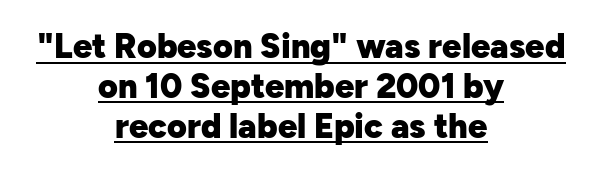
{"serif": "no", "italic": "no", "bold": "yes", "weight": "heavy", "width": "normal", "stroke_contrast": "low", "x_height": "medium", "monospaced": "no", "underline": "yes", "align": "center", "line_spacing_ratio": 1.17, "letter_spacing": "normal", "letter_spacing_em": 0.0, "glyph_px": 34}
